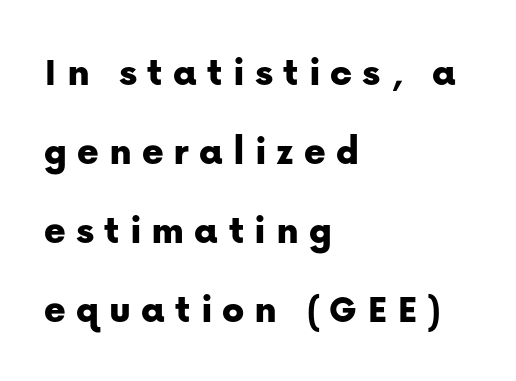
{"serif": "no", "italic": "no", "width": "normal", "stroke_contrast": "low", "x_height": "medium", "monospaced": "no", "underline": "no", "align": "left", "line_spacing": "loose", "line_spacing_ratio": 1.93, "letter_spacing": "wide", "letter_spacing_em": 0.24, "glyph_px": 41}
